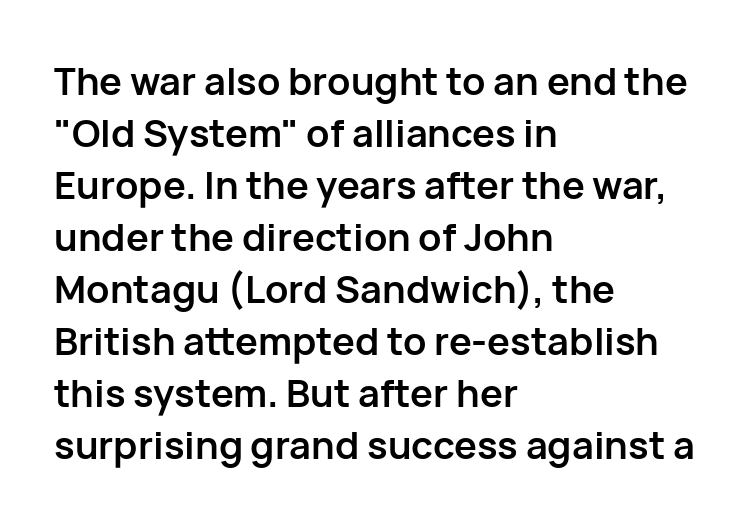
The image shows 38 px semibold sans-serif type, upright; set left-aligned, normal line spacing (1.37x), normal letter spacing, not underlined; low stroke contrast and a medium x-height.
